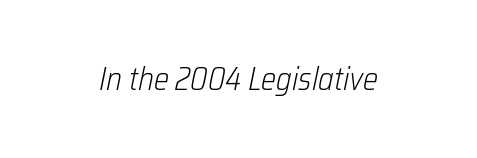
{"italic": "yes", "lean": "right", "slant_degrees": 12, "bold": "no", "weight": "light", "width": "condensed", "stroke_contrast": "low", "x_height": "medium", "monospaced": "no", "underline": "no", "letter_spacing": "normal", "letter_spacing_em": 0.0, "glyph_px": 32}
